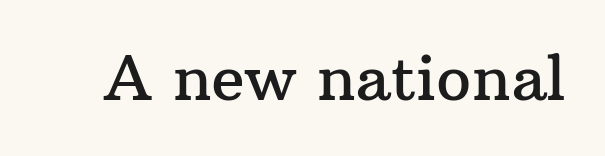
{"serif": "yes", "italic": "no", "width": "normal", "stroke_contrast": "medium", "x_height": "medium", "monospaced": "no", "underline": "no", "letter_spacing": "normal", "letter_spacing_em": 0.0, "glyph_px": 62}
